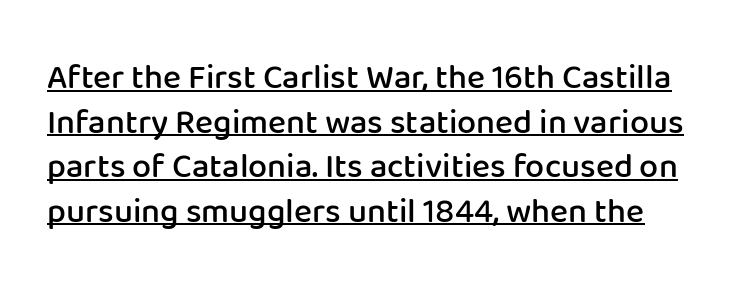
The image shows 34 px semibold sans-serif type, upright; set normal line spacing (1.31x), normal letter spacing, underlined; low stroke contrast and a medium x-height.
